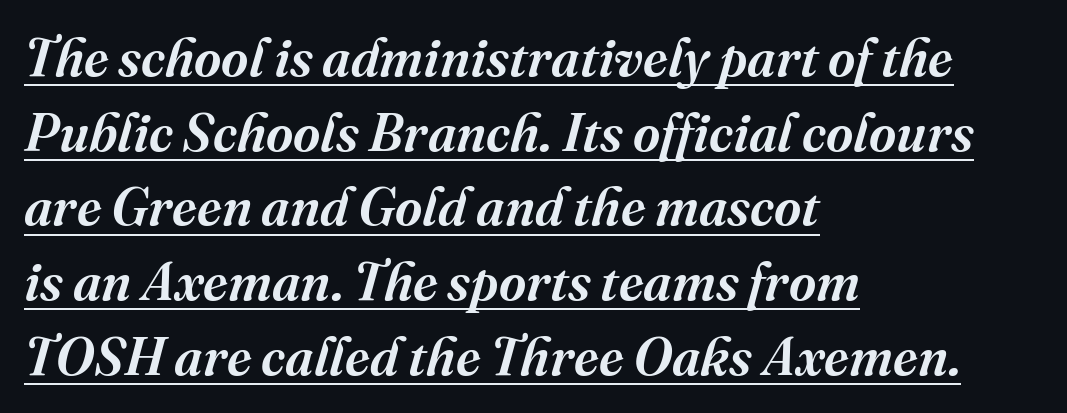
The image shows 53 px semibold serif type, italic (leaning right); set left-aligned, normal line spacing (1.41x), normal letter spacing, underlined; medium stroke contrast and a medium x-height.
